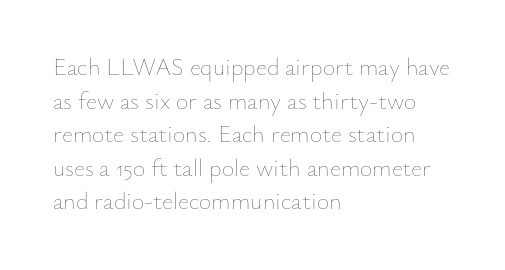
{"italic": "no", "bold": "no", "underline": "no", "align": "left", "line_spacing": "normal", "line_spacing_ratio": 1.4, "letter_spacing": "normal", "letter_spacing_em": 0.0, "glyph_px": 24}
